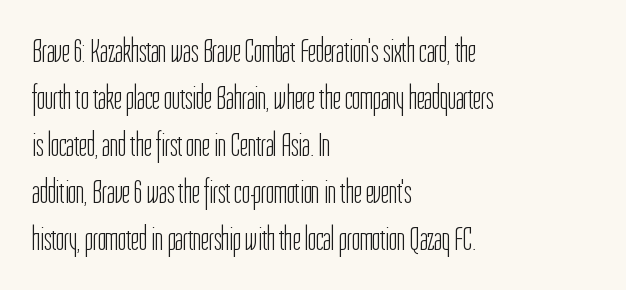
{"serif": "no", "italic": "no", "bold": "no", "weight": "light", "width": "condensed", "stroke_contrast": "low", "x_height": "medium", "monospaced": "no", "underline": "no", "align": "left", "line_spacing": "normal", "line_spacing_ratio": 1.38, "letter_spacing": "normal", "letter_spacing_em": 0.0, "glyph_px": 34}
